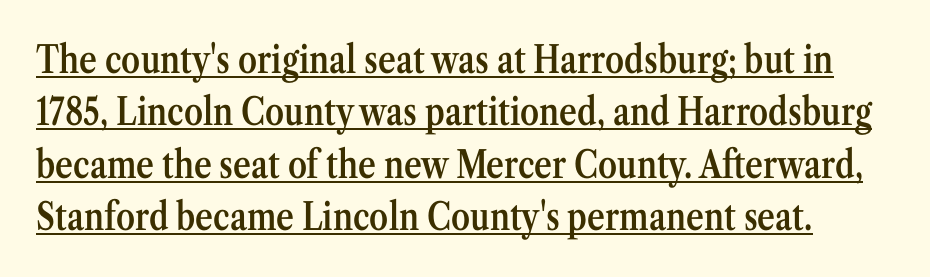
Q: Is the text bold? A: Semi-bold.
Q: Is the text italic (slanted)? A: No, it is upright.
Q: Is the typeface a serif or a sans-serif typeface? A: Serif.
Q: Is the text underlined? A: Yes.
Q: Is the spacing between letters normal or unusually wide? A: Normal.
Q: Is the spacing between lines tight, normal or loose? A: Normal.
Q: Width (condensed, normal, or wide)? A: Condensed.
Q: Stroke contrast? A: Medium.
Q: x-height? A: Medium.
Q: Monospaced? A: No.
